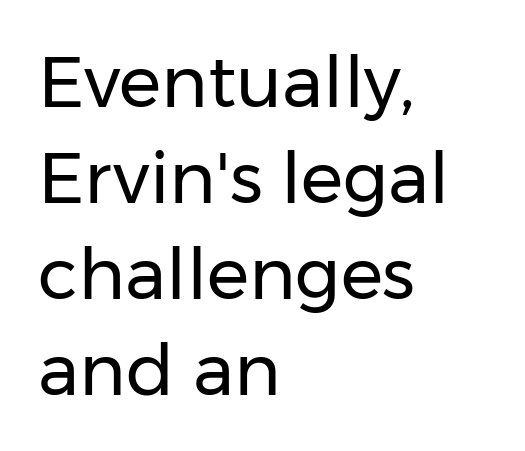
You can tell it's not italic because the verticals are truly vertical. Check where the strokes stop: nothing finishes them off — pure sans. Does extra space separate the letters? No, they use regular spacing. Casual observation: everything's shoved over to the left.
